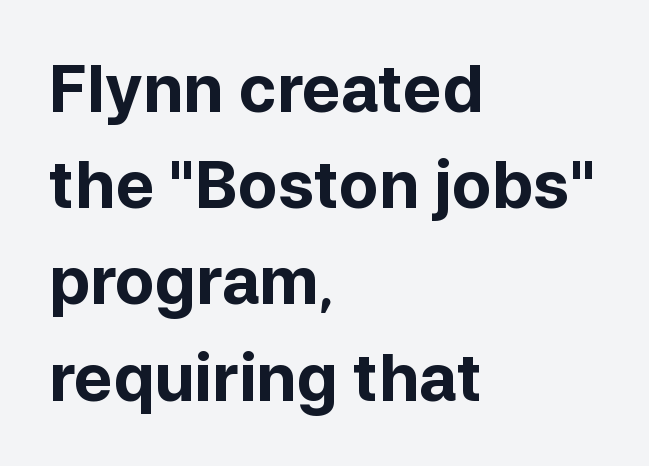
Q: Is the text bold? A: Yes.
Q: Is the text italic (slanted)? A: No, it is upright.
Q: Is the typeface a serif or a sans-serif typeface? A: Sans-serif.
Q: Is the text underlined? A: No.
Q: How is the paragraph aligned? A: Left-aligned.
Q: Is the spacing between letters normal or unusually wide? A: Normal.
Q: Is the spacing between lines tight, normal or loose? A: Normal.
Q: Width (condensed, normal, or wide)? A: Normal.
Q: Stroke contrast? A: Low.
Q: x-height? A: Medium.
Q: Monospaced? A: No.
